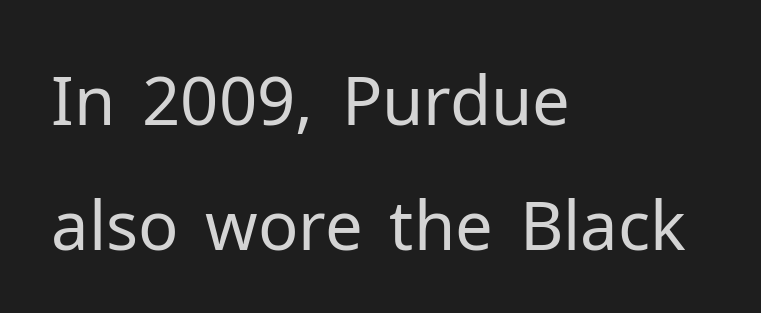
A typesetter would label this face a sans. Unlike italic type, these characters show no tilt at all. Tracking here is standard; glyphs follow each other at the usual distance. Typeset ragged right — the left edge is the straight one.
